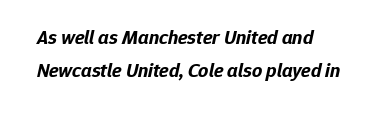
The image shows 20 px bold type, italic (leaning right); set left-aligned, normal line spacing (1.63x), normal letter spacing, not underlined.
